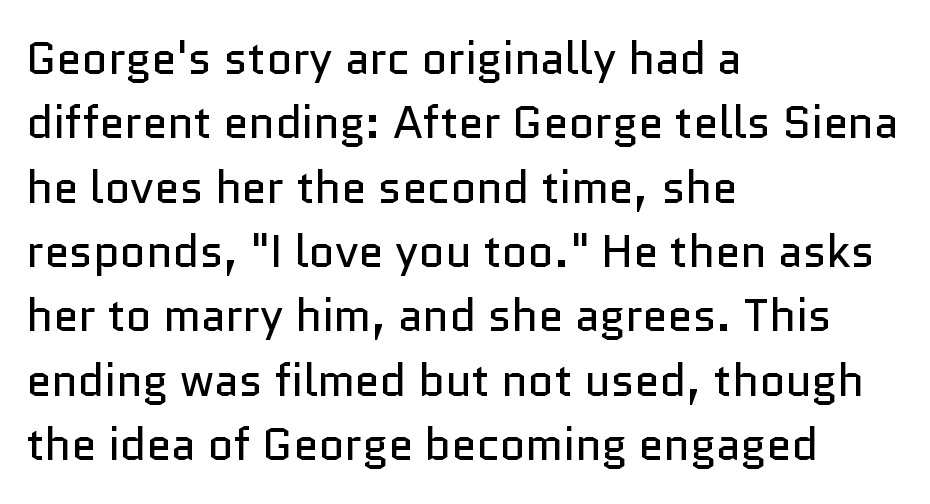
Q: Is the text bold? A: No.
Q: Is the text italic (slanted)? A: No, it is upright.
Q: Is the typeface a serif or a sans-serif typeface? A: Sans-serif.
Q: Is the text underlined? A: No.
Q: How is the paragraph aligned? A: Left-aligned.
Q: Is the spacing between letters normal or unusually wide? A: Normal.
Q: Is the spacing between lines tight, normal or loose? A: Normal.
Q: Width (condensed, normal, or wide)? A: Normal.
Q: Stroke contrast? A: Low.
Q: x-height? A: Medium.
Q: Monospaced? A: No.
